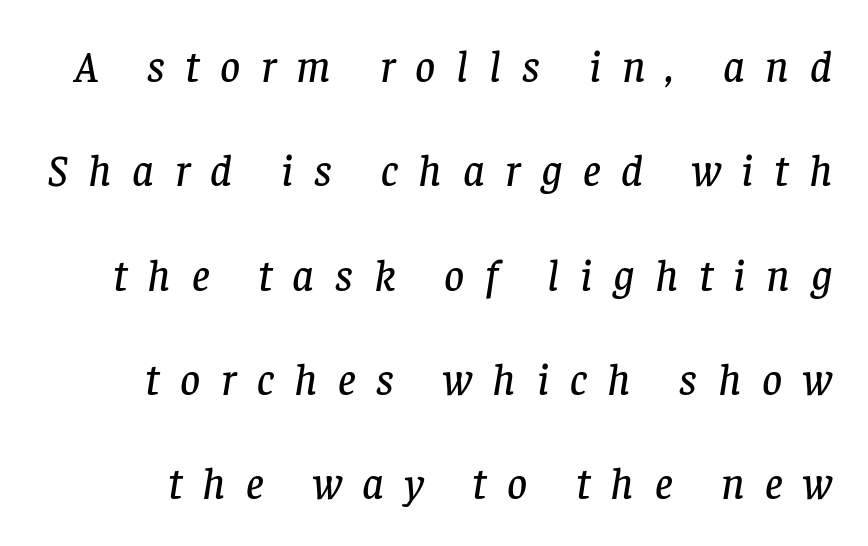
Q: Is the text italic (slanted)? A: Yes, it leans right by about 8 degrees.
Q: Is the typeface a serif or a sans-serif typeface? A: Serif.
Q: Is the text underlined? A: No.
Q: Is the spacing between letters normal or unusually wide? A: Unusually wide.
Q: Is the spacing between lines tight, normal or loose? A: Loose.
Q: Width (condensed, normal, or wide)? A: Normal.
Q: Stroke contrast? A: Low.
Q: x-height? A: Large.
Q: Monospaced? A: No.
